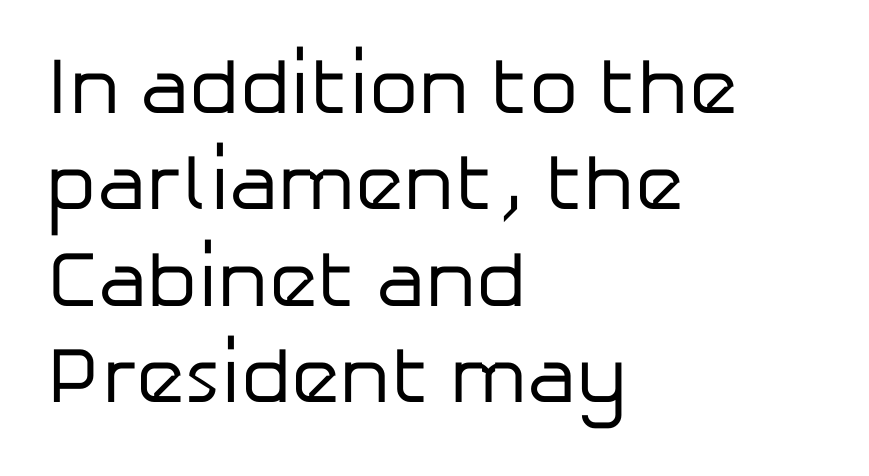
{"serif": "no", "italic": "no", "bold": "no", "weight": "regular", "width": "normal", "stroke_contrast": "low", "x_height": "medium", "monospaced": "no", "underline": "no", "align": "left", "line_spacing_ratio": 1.22, "letter_spacing": "normal", "letter_spacing_em": 0.0, "glyph_px": 79}
